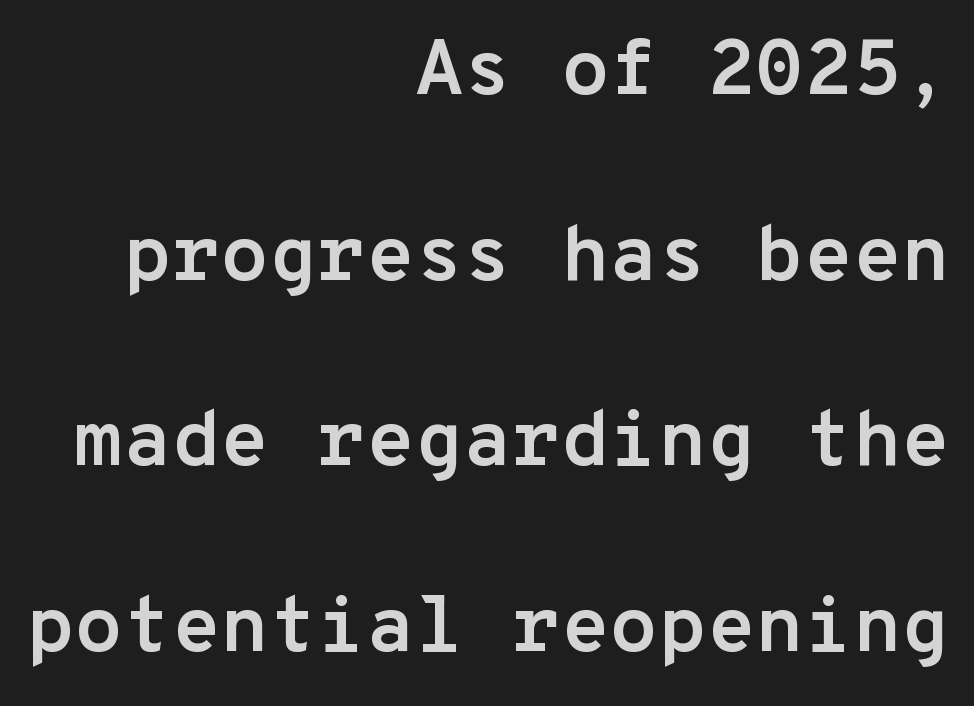
{"serif": "no", "italic": "no", "bold": "yes", "weight": "semibold", "width": "normal", "stroke_contrast": "low", "x_height": "medium", "monospaced": "yes", "underline": "no", "align": "right", "line_spacing": "loose", "line_spacing_ratio": 2.35, "letter_spacing": "normal", "letter_spacing_em": 0.0, "glyph_px": 79}
